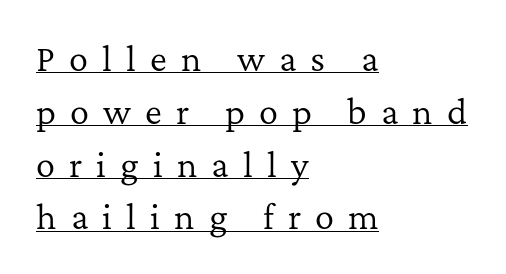
The passage shown is typeset with a serif family. Posture: upright roman. These lines are rendered in a variable-pitch font. Line beginnings align vertically; line endings do not. Caption: expanded tracking, letters set apart.
